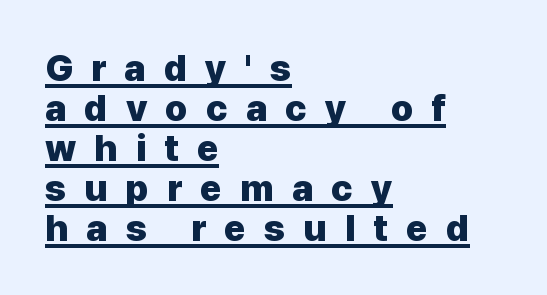
The image shows 37 px heavy sans-serif type, upright; set left-aligned, tight line spacing (1.08x), unusually wide letter spacing (+0.49 em), underlined; low stroke contrast and a medium x-height.
